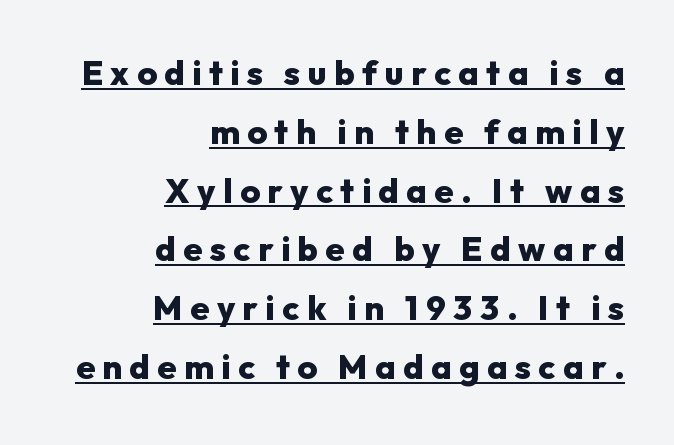
How are the letters spaced? Widely, with obvious added tracking. Underlined type. Type style note: lacks serifs. Each letter keeps its own natural width here, so spacing adapts to shape. Right-aligned paragraph, ragged on the left.
